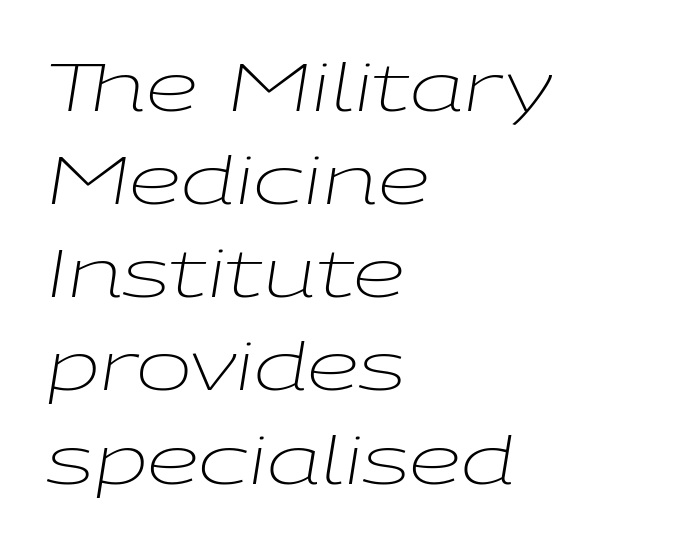
The image shows 67 px light, wide type, italic (leaning right); set left-aligned, normal line spacing (1.39x), normal letter spacing, not underlined; low stroke contrast and a medium x-height.
